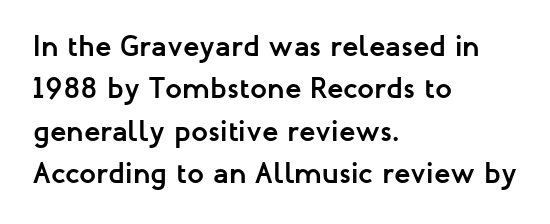
{"serif": "no", "italic": "no", "bold": "yes", "weight": "semibold", "width": "normal", "stroke_contrast": "low", "x_height": "medium", "monospaced": "no", "underline": "no", "align": "left", "line_spacing": "normal", "line_spacing_ratio": 1.41, "letter_spacing": "normal", "letter_spacing_em": 0.0, "glyph_px": 30}
